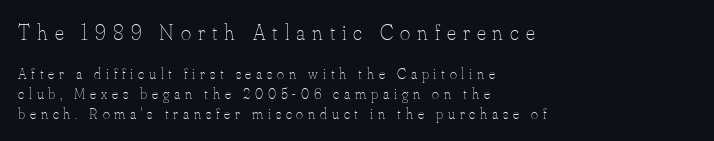
Q: Is the text bold? A: No.
Q: Is the text italic (slanted)? A: No, it is upright.
Q: Is the text underlined? A: No.
Q: How is the paragraph aligned? A: Left-aligned.
Q: Is the spacing between letters normal or unusually wide? A: Unusually wide.
Q: Is the spacing between lines tight, normal or loose? A: Normal.
Q: Which block of text is set in a larger size, the first (top) or the second (bottom)? A: The first (top) one.
